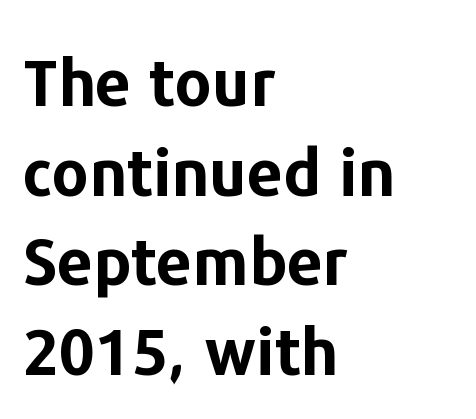
{"serif": "no", "italic": "no", "bold": "yes", "weight": "bold", "width": "normal", "stroke_contrast": "low", "x_height": "medium", "monospaced": "no", "underline": "no", "align": "left", "line_spacing": "normal", "line_spacing_ratio": 1.4, "letter_spacing": "normal", "letter_spacing_em": 0.0, "glyph_px": 64}
